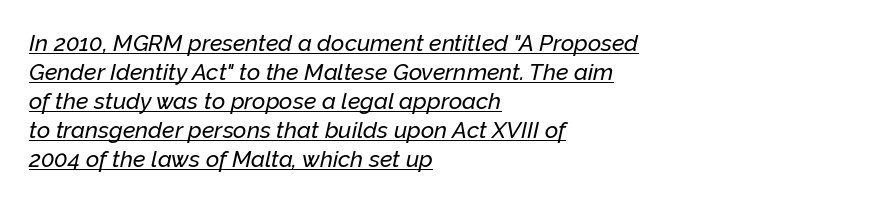
The typesetter chose a ragged-right arrangement here. There is no visible air inserted between adjacent glyphs. How would I describe the line gaps? Plain and ordinary. Rendered with sloped, italic letterforms.
